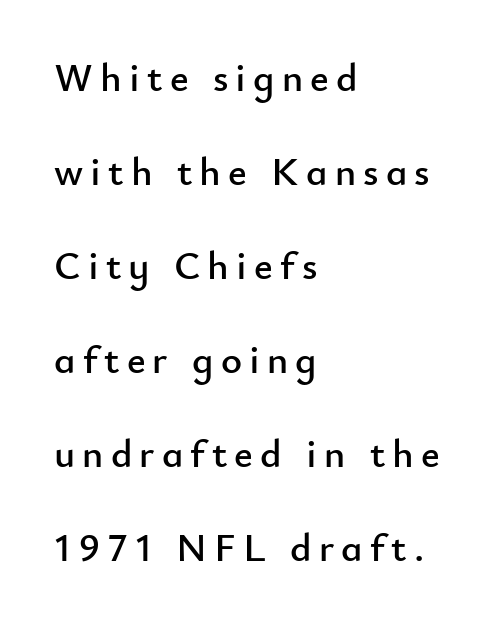
Q: Is the text italic (slanted)? A: No, it is upright.
Q: Is the typeface a serif or a sans-serif typeface? A: Sans-serif.
Q: Is the text underlined? A: No.
Q: How is the paragraph aligned? A: Left-aligned.
Q: Is the spacing between lines tight, normal or loose? A: Loose.
Q: Width (condensed, normal, or wide)? A: Normal.
Q: Stroke contrast? A: Low.
Q: x-height? A: Small.
Q: Monospaced? A: No.
